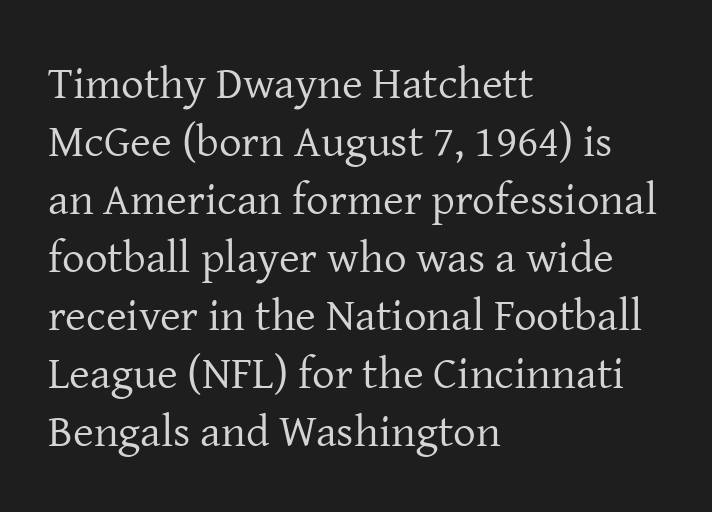
This rendering features lettering with no underline. Italic? Not at all — the glyphs are vertical. The lines sit at an ordinary, default distance from one another. This sample uses a serif face.
